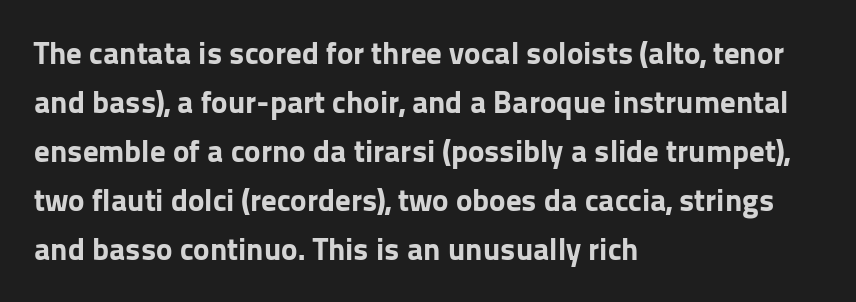
The image shows 31 px bold sans-serif type, upright; set left-aligned, normal line spacing (1.58x), normal letter spacing, not underlined; low stroke contrast and a medium x-height.
